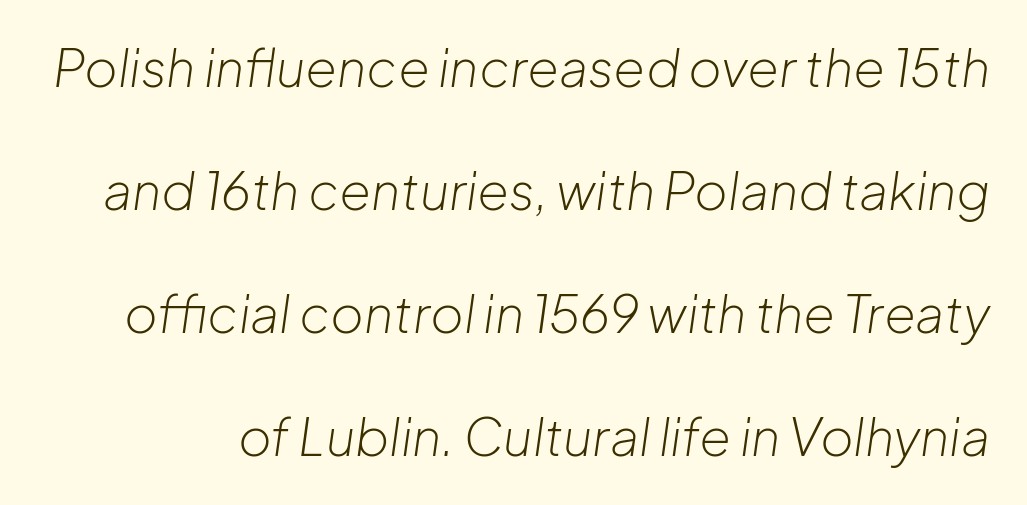
The image shows 51 px light type, italic (leaning right); set loose line spacing (2.41x), normal letter spacing, not underlined; low stroke contrast and a medium x-height.
